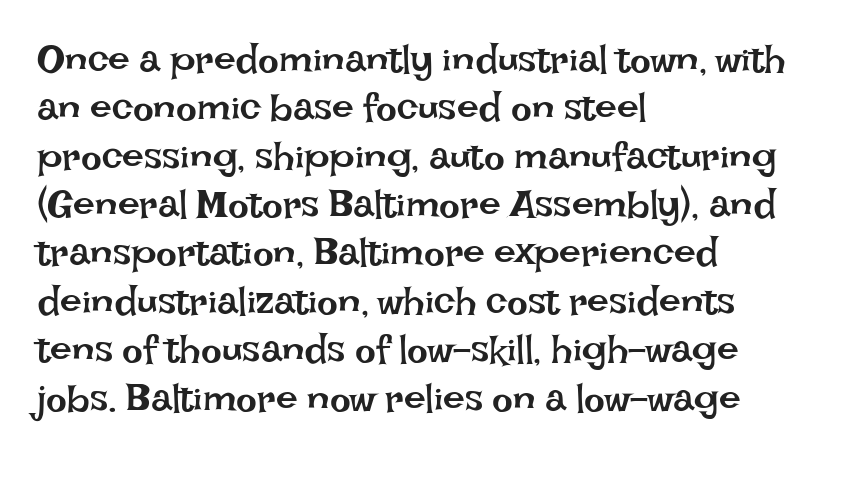
{"italic": "no", "bold": "no", "weight": "regular", "width": "normal", "stroke_contrast": "low", "x_height": "large", "monospaced": "no", "underline": "no", "align": "left", "line_spacing_ratio": 1.24, "letter_spacing": "normal", "letter_spacing_em": 0.0, "glyph_px": 39}
